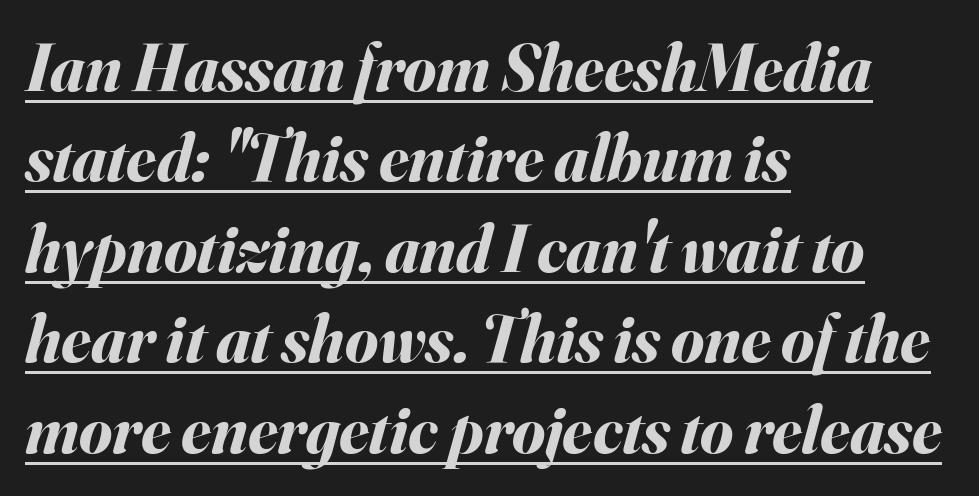
{"italic": "yes", "lean": "right", "slant_degrees": 16, "bold": "yes", "weight": "bold", "width": "normal", "stroke_contrast": "medium", "x_height": "small", "monospaced": "no", "underline": "yes", "align": "left", "line_spacing": "normal", "line_spacing_ratio": 1.35, "letter_spacing": "normal", "letter_spacing_em": 0.0, "glyph_px": 67}
